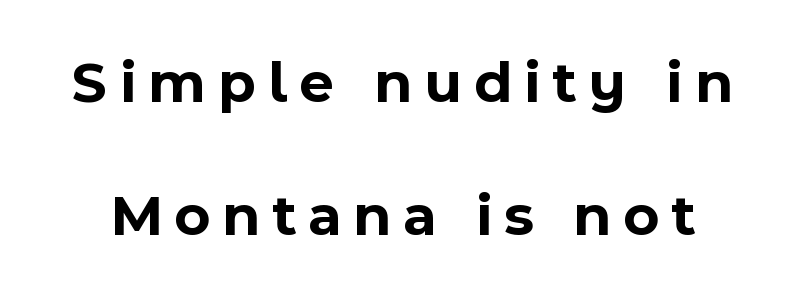
You could not count columns in this text — the font is proportionally spaced. Loosely led — the rows are spread out. Glyph-to-glyph distance is far greater than everyday printed text. Note: no serifs on the glyphs.
